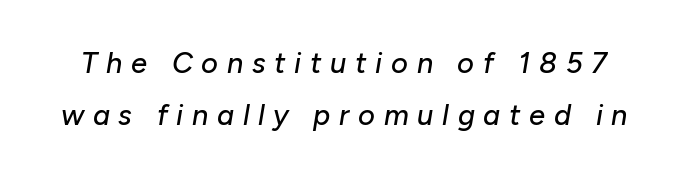
The image shows 29 px text type, italic (leaning right); set line spacing 1.8x, unusually wide letter spacing (+0.3 em), not underlined; low stroke contrast and a medium x-height.
